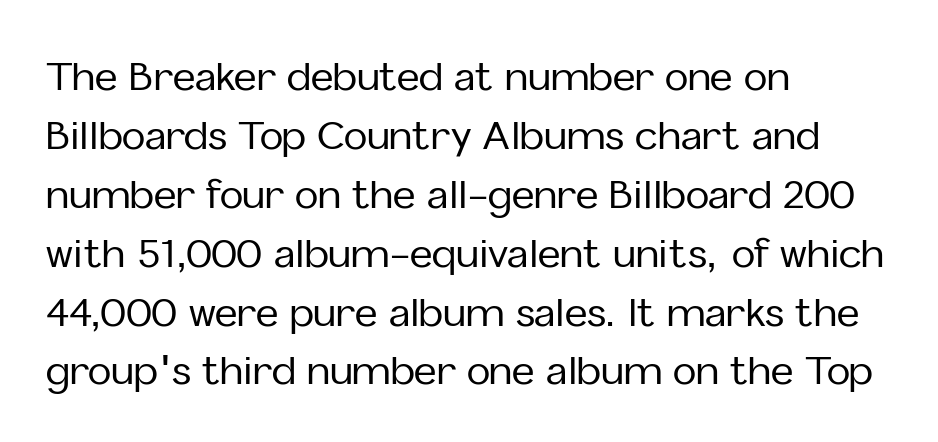
The image shows 39 px sans-serif type, upright; set left-aligned, normal line spacing (1.51x), normal letter spacing, not underlined; low stroke contrast and a medium x-height.
